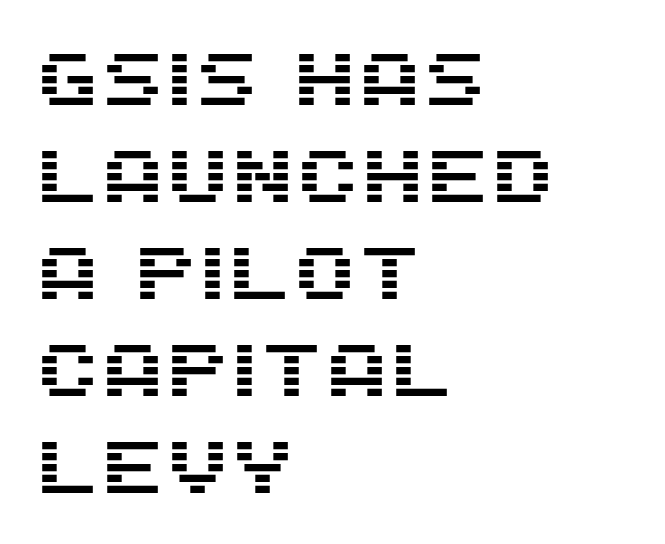
The image shows 74 px sans-serif type, upright; set left-aligned, normal line spacing (1.31x), normal letter spacing, not underlined; medium stroke contrast and a large x-height.
